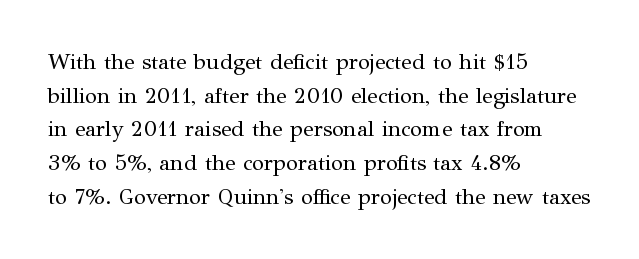
Q: Is the text bold? A: No.
Q: Is the text italic (slanted)? A: No, it is upright.
Q: Is the text underlined? A: No.
Q: How is the paragraph aligned? A: Left-aligned.
Q: Is the spacing between letters normal or unusually wide? A: Normal.
Q: Is the spacing between lines tight, normal or loose? A: Normal.
